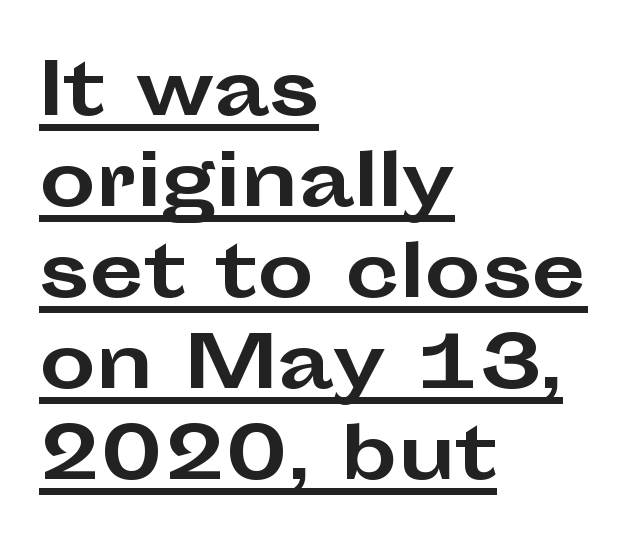
The image shows 71 px bold, wide sans-serif type, upright; set left-aligned, normal line spacing (1.28x), normal letter spacing, underlined; low stroke contrast and a medium x-height.
